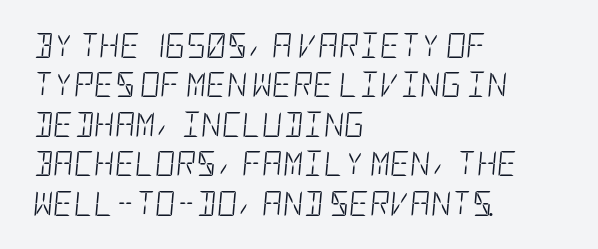
Q: Is the text bold? A: No.
Q: Is the text italic (slanted)? A: Yes, it leans right by about 5 degrees.
Q: Is the text underlined? A: No.
Q: How is the paragraph aligned? A: Left-aligned.
Q: Is the spacing between letters normal or unusually wide? A: Normal.
Q: Is the spacing between lines tight, normal or loose? A: Normal.
